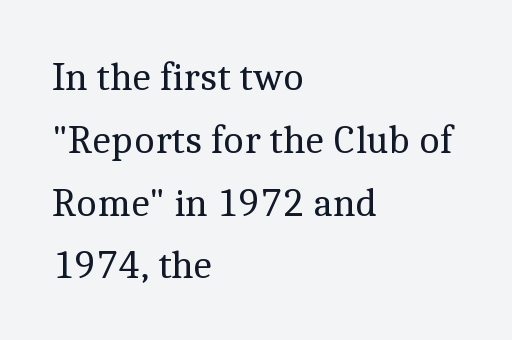
The image shows 40 px regular-weight serif type, upright; set left-aligned, normal line spacing (1.57x), normal letter spacing, not underlined; a medium x-height.
